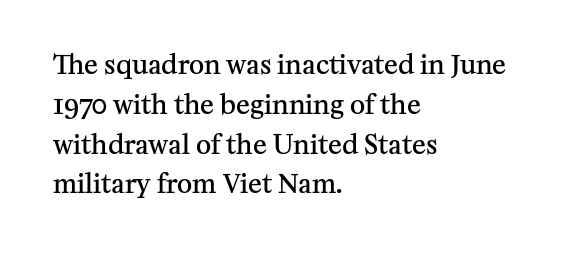
The image shows 26 px text type, upright; set left-aligned, normal line spacing (1.53x), normal letter spacing, not underlined.
